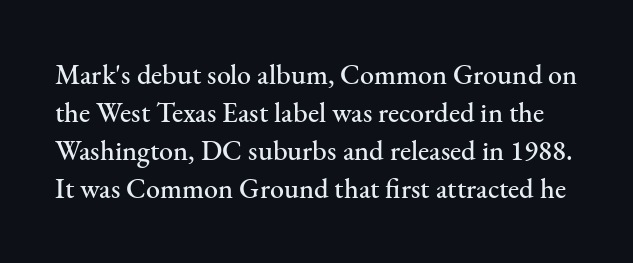
The image shows 28 px serif type, upright; set normal line spacing (1.36x), normal letter spacing, not underlined; medium stroke contrast and a small x-height.
